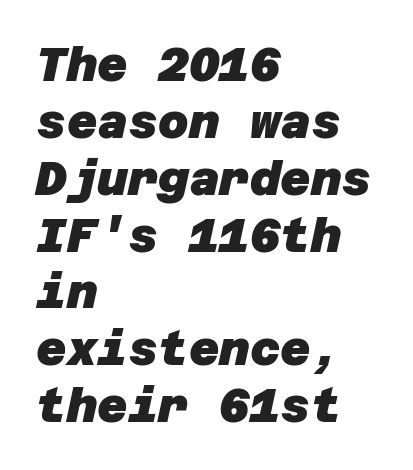
Q: Is the text bold? A: Yes.
Q: Is the typeface a serif or a sans-serif typeface? A: Sans-serif.
Q: Is the text underlined? A: No.
Q: How is the paragraph aligned? A: Left-aligned.
Q: Is the spacing between letters normal or unusually wide? A: Normal.
Q: Width (condensed, normal, or wide)? A: Normal.
Q: Stroke contrast? A: Low.
Q: x-height? A: Large.
